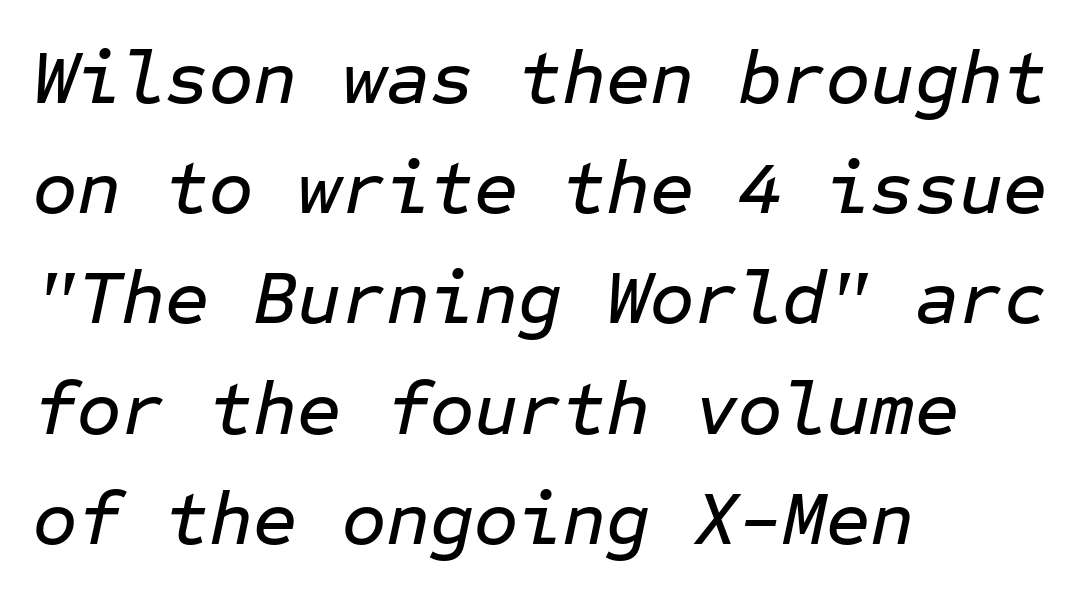
{"italic": "yes", "lean": "right", "slant_degrees": 12, "width": "normal", "stroke_contrast": "low", "x_height": "medium", "monospaced": "yes", "underline": "no", "align": "left", "line_spacing": "normal", "line_spacing_ratio": 1.45, "letter_spacing": "normal", "letter_spacing_em": 0.0, "glyph_px": 76}
